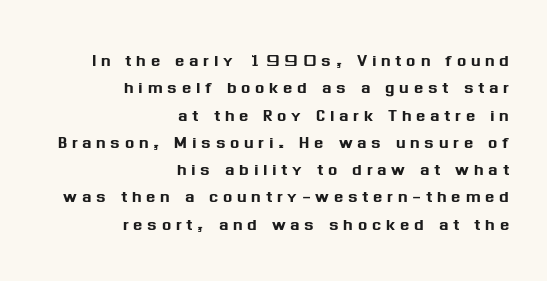
Rule under the text: the space is simply empty. Short and long lines alike share a common ending point at right. Observe the wide spacing: letters keep a clear distance from each other. Quick note: not italic, upright.
